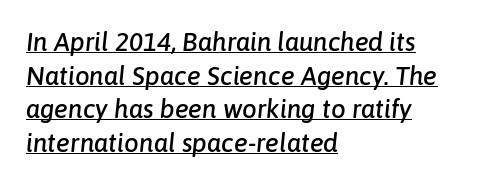
Each word holds together tightly as a unit, with standard inter-letter gaps. These lines stack with their left ends in a neat column. The rendering uses a moderate line-height, typical for paragraphs. Honestly, the underline is the first thing you notice here.
